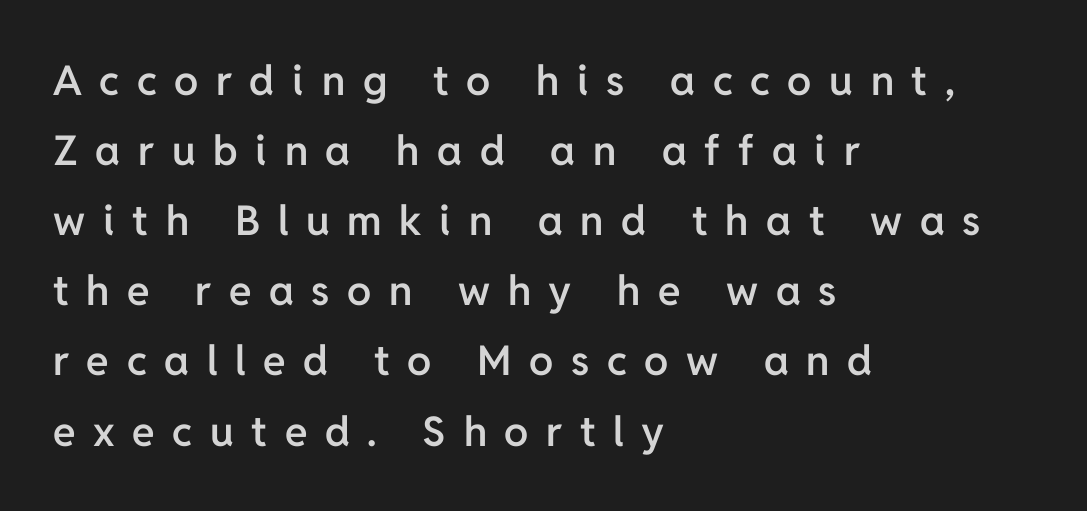
The image shows 41 px semibold sans-serif type, upright; set left-aligned, line spacing 1.71x, unusually wide letter spacing (+0.43 em), not underlined; low stroke contrast and a medium x-height.
